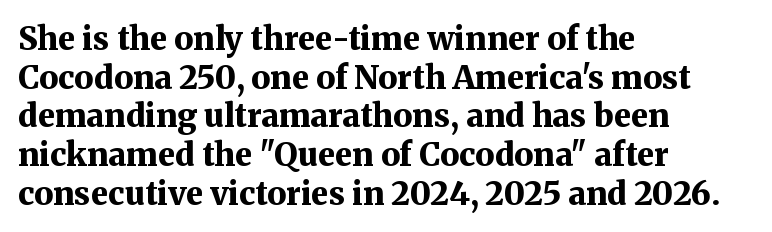
{"serif": "yes", "italic": "no", "bold": "yes", "weight": "bold", "width": "normal", "stroke_contrast": "medium", "x_height": "medium", "monospaced": "no", "underline": "no", "align": "left", "line_spacing_ratio": 1.21, "letter_spacing": "normal", "letter_spacing_em": 0.0, "glyph_px": 32}
